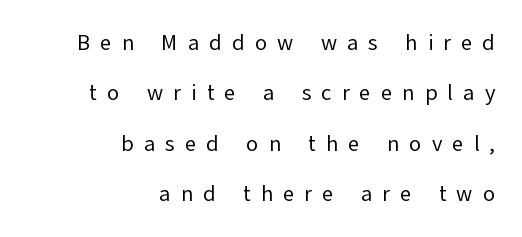
Q: Is the text bold? A: No.
Q: Is the text italic (slanted)? A: No, it is upright.
Q: Is the text underlined? A: No.
Q: How is the paragraph aligned? A: Right-aligned.
Q: Is the spacing between letters normal or unusually wide? A: Unusually wide.
Q: Is the spacing between lines tight, normal or loose? A: Loose.
